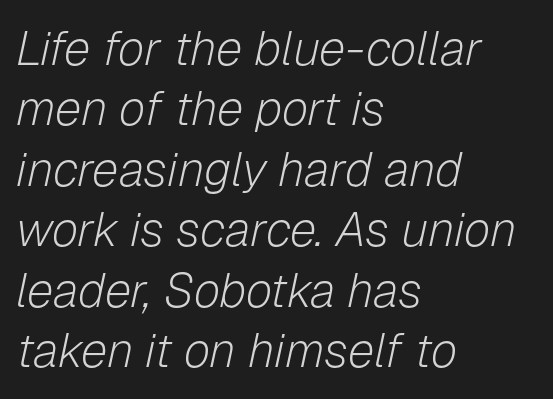
Summary of weight: not heavy and not bold. The paragraph shown leans on its left margin. Default kerning and tracking; the words read as compact shapes. The rendering applies a slant to the glyphs.
